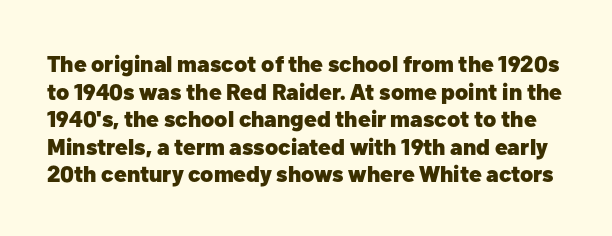
Q: Is the text bold? A: Yes.
Q: Is the text italic (slanted)? A: No, it is upright.
Q: Is the text underlined? A: No.
Q: Is the spacing between letters normal or unusually wide? A: Normal.
